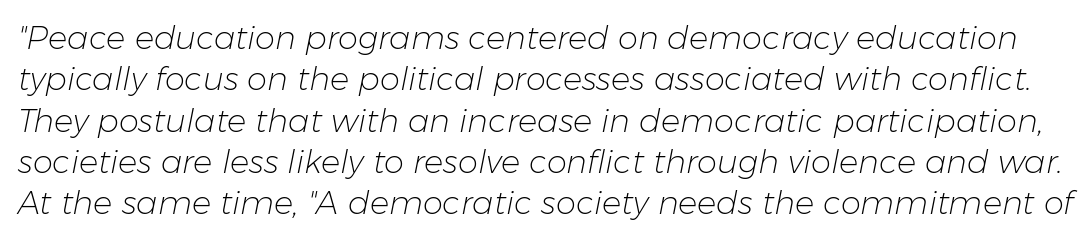
The image shows 32 px light type, italic (leaning right); set normal line spacing (1.29x), normal letter spacing, not underlined; low stroke contrast and a medium x-height.
